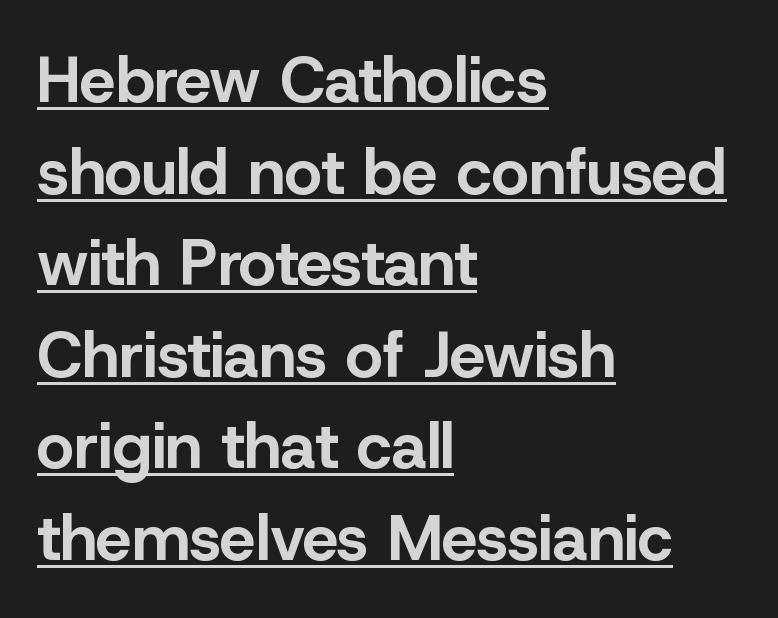
The image shows 64 px bold sans-serif type, upright; set left-aligned, normal line spacing (1.43x), normal letter spacing, underlined; low stroke contrast and a medium x-height.
